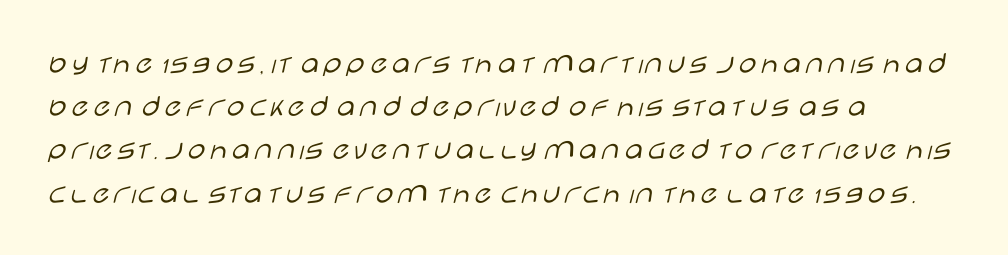
The image shows 32 px light, wide sans-serif type; set left-aligned, normal line spacing (1.35x), normal letter spacing, not underlined; low stroke contrast and a large x-height.
